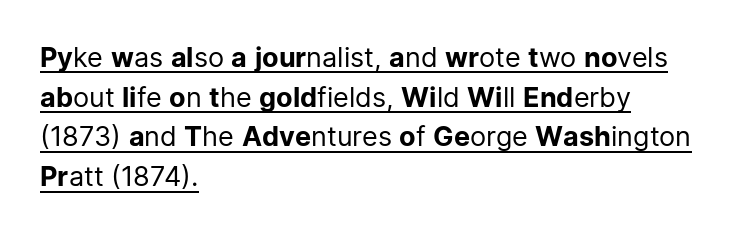
Teacher's note: observe the even left margin — that is flush-left alignment. Does the leading feel generous? No, just average. Notice how a bar underscores the lettering throughout. Compared with a typical body face, this is equally light or lighter still.
